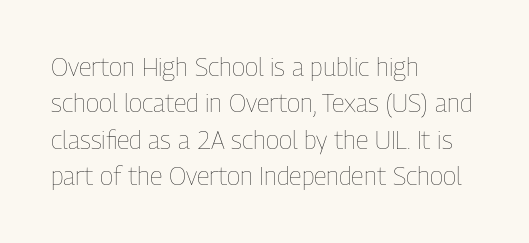
In terms of posture, this sample is upright. The passage shown has conventional tracking throughout. The zone under the glyphs is completely vacant. The lines are quadded left. These glyphs show unthickened strokes, regular width or finer. Rows of type keep a routine distance in the vertical direction.
